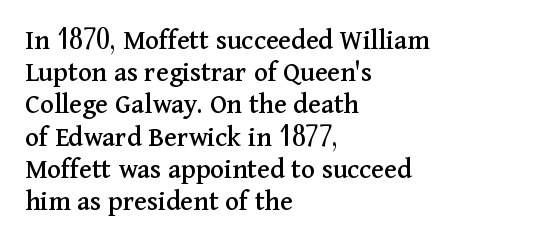
{"serif": "yes", "italic": "no", "width": "normal", "stroke_contrast": "medium", "x_height": "medium", "monospaced": "no", "underline": "no", "align": "left", "line_spacing": "tight", "line_spacing_ratio": 1.11, "letter_spacing": "normal", "letter_spacing_em": 0.0, "glyph_px": 29}
